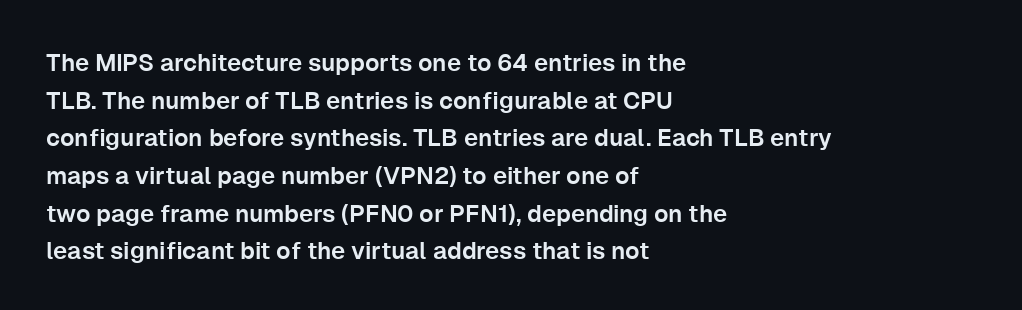
Q: Is the text italic (slanted)? A: No, it is upright.
Q: Is the text underlined? A: No.
Q: How is the paragraph aligned? A: Left-aligned.
Q: Is the spacing between letters normal or unusually wide? A: Normal.
Q: Is the spacing between lines tight, normal or loose? A: Normal.
